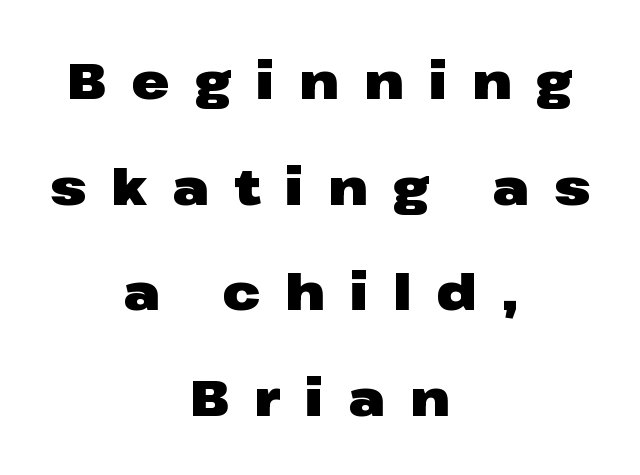
You could not count columns in this text — the font is proportionally spaced. This rendering employs a face without finishing strokes, i.e., a sans-serif. This block would shrink considerably if given ordinary leading; it's expanded now. These lines carry a lot of weight — the face is fully bold. A roman cut, with each character standing at attention.
